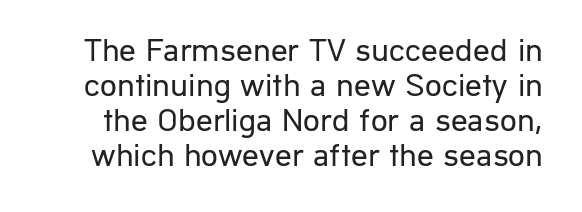
Q: Is the text bold? A: No.
Q: Is the text italic (slanted)? A: No, it is upright.
Q: Is the typeface a serif or a sans-serif typeface? A: Sans-serif.
Q: Is the text underlined? A: No.
Q: Is the spacing between letters normal or unusually wide? A: Normal.
Q: Is the spacing between lines tight, normal or loose? A: Tight.
Q: Width (condensed, normal, or wide)? A: Normal.
Q: Stroke contrast? A: Low.
Q: x-height? A: Medium.
Q: Monospaced? A: No.
